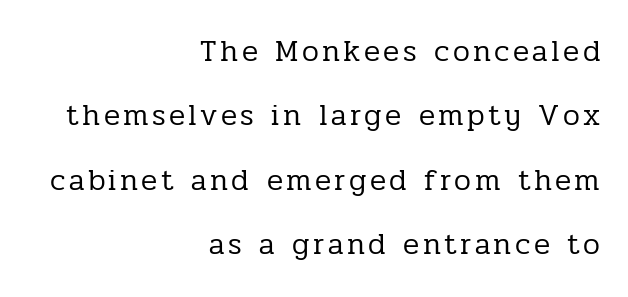
Q: Is the text bold? A: No.
Q: Is the text italic (slanted)? A: No, it is upright.
Q: Is the typeface a serif or a sans-serif typeface? A: Serif.
Q: Is the text underlined? A: No.
Q: How is the paragraph aligned? A: Right-aligned.
Q: Is the spacing between lines tight, normal or loose? A: Loose.
Q: Width (condensed, normal, or wide)? A: Normal.
Q: Stroke contrast? A: Low.
Q: x-height? A: Medium.
Q: Monospaced? A: No.
